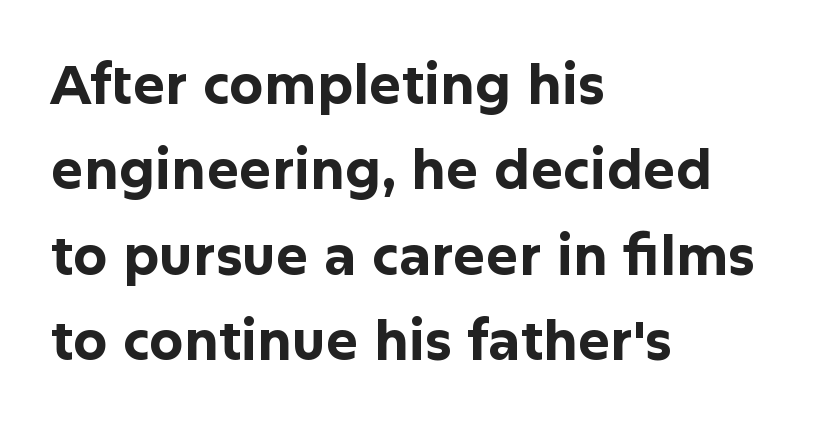
Typeset ragged right — the left edge is the straight one. Students, observe: this is what conventionally led text looks like. In terms of letterform style, serifs are entirely absent. You could not count columns in this text — the font is proportionally spaced. Unmarked baselines from the first word to the last.
